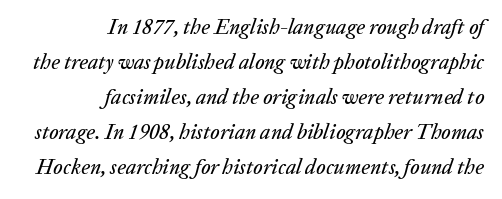
{"italic": "yes", "lean": "right", "slant_degrees": 20, "underline": "no", "align": "right", "line_spacing": "normal", "line_spacing_ratio": 1.67, "letter_spacing": "normal", "letter_spacing_em": 0.0, "glyph_px": 21}
